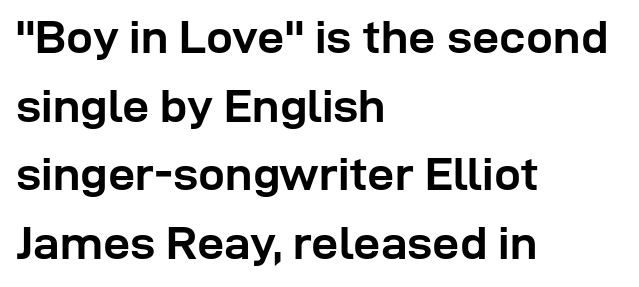
Visually the block forms a straight wall on the left and a jagged coastline on the right. Spacing verdict: proportional, widths tailored to each character. Each glyph is drawn with heavy, bold strokes. Serif or sans? Sans — the stroke terminals are bare.
